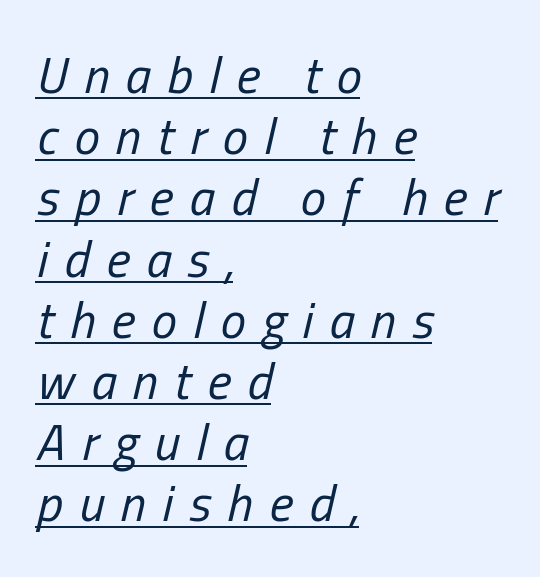
The image shows 51 px regular-weight, condensed type, italic (leaning right); set left-aligned, line spacing 1.2x, unusually wide letter spacing (+0.32 em), underlined; low stroke contrast and a medium x-height.
